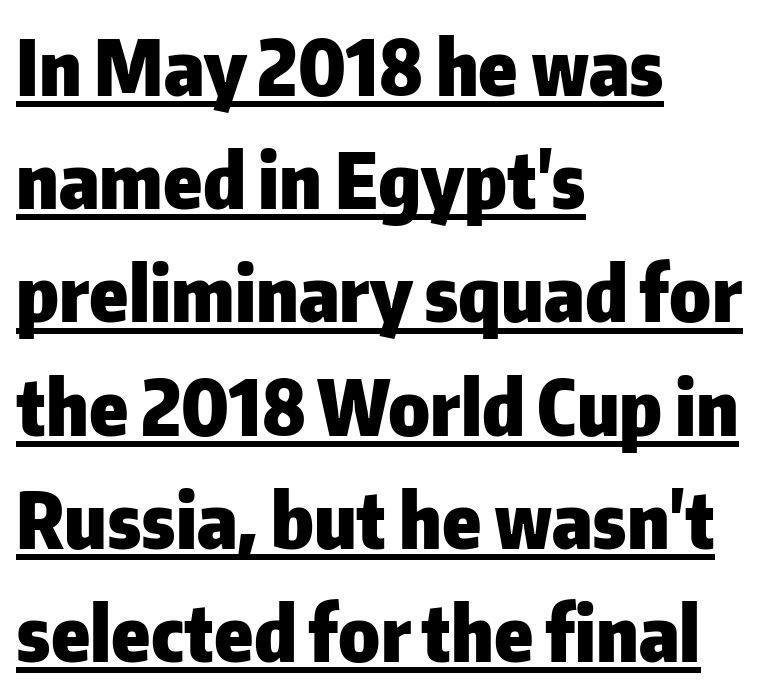
The image shows 77 px heavy sans-serif type, upright; set left-aligned, normal line spacing (1.47x), normal letter spacing, underlined; low stroke contrast and a medium x-height.
